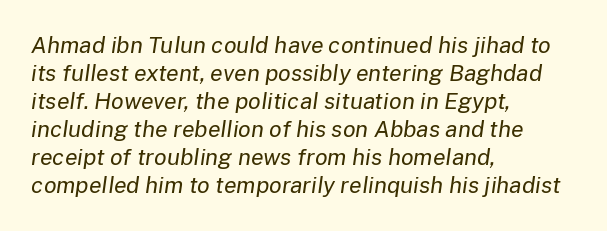
{"italic": "yes", "lean": "right", "slant_degrees": 8, "bold": "no", "underline": "no", "align": "left", "line_spacing_ratio": 1.22, "letter_spacing": "normal", "letter_spacing_em": 0.0, "glyph_px": 23}
